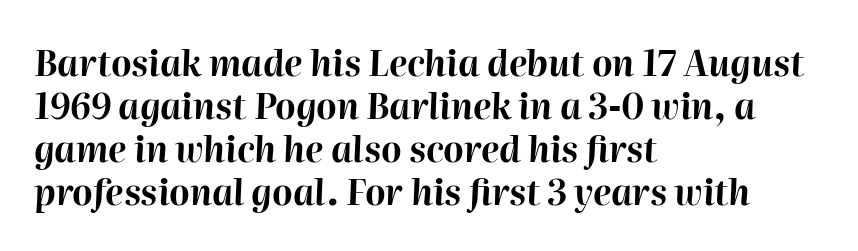
The image shows 35 px bold type, italic (leaning right); set left-aligned, line spacing 1.23x, normal letter spacing, not underlined; high stroke contrast and a medium x-height.
